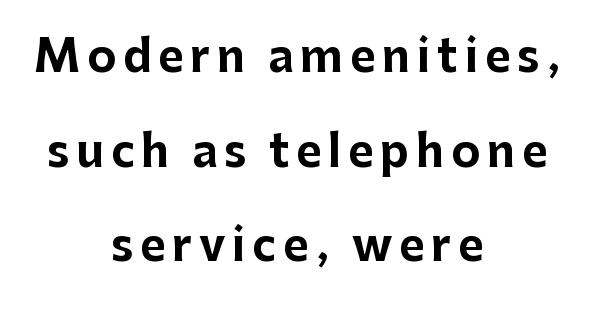
Q: Is the text bold? A: Yes.
Q: Is the text italic (slanted)? A: No, it is upright.
Q: Is the typeface a serif or a sans-serif typeface? A: Sans-serif.
Q: Is the text underlined? A: No.
Q: How is the paragraph aligned? A: Centered.
Q: Is the spacing between lines tight, normal or loose? A: Loose.
Q: Width (condensed, normal, or wide)? A: Normal.
Q: Stroke contrast? A: Low.
Q: x-height? A: Medium.
Q: Monospaced? A: No.
